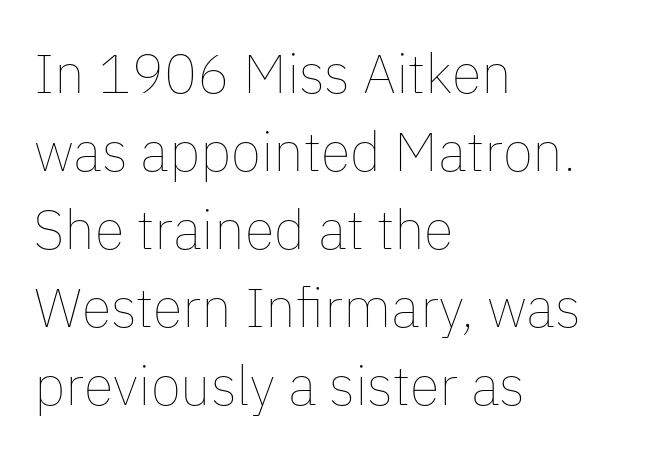
The image shows 55 px thin type, upright; set left-aligned, normal line spacing (1.42x), normal letter spacing, not underlined; low stroke contrast and a medium x-height.
